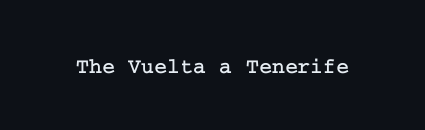
{"italic": "no", "underline": "no", "letter_spacing": "normal", "letter_spacing_em": 0.0, "glyph_px": 22}
